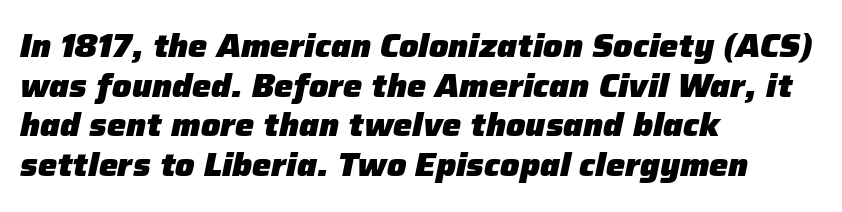
{"italic": "yes", "lean": "right", "slant_degrees": 12, "bold": "yes", "weight": "heavy", "width": "normal", "stroke_contrast": "low", "x_height": "medium", "monospaced": "no", "underline": "no", "align": "left", "line_spacing_ratio": 1.24, "letter_spacing": "normal", "letter_spacing_em": 0.0, "glyph_px": 32}
